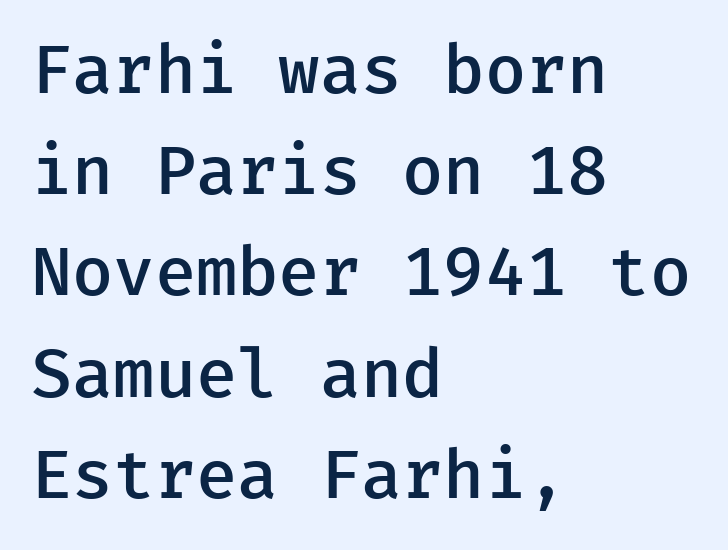
Here the designer chose a console-style face with uniform glyph widths. The vertical gap from one line to the next is medium. A typesetter would call this zero additional tracking. To sum up the face: it is a sans, with no serifs. Summary of weight: moderately heavy, a semibold.
